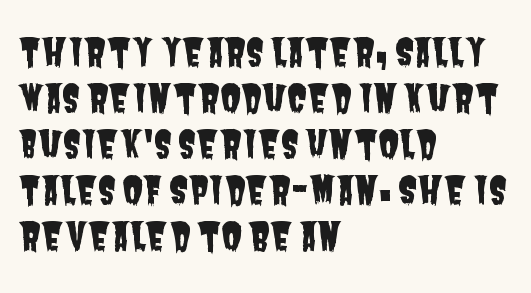
Q: Is the typeface a serif or a sans-serif typeface? A: Sans-serif.
Q: Is the text underlined? A: No.
Q: How is the paragraph aligned? A: Left-aligned.
Q: Is the spacing between letters normal or unusually wide? A: Normal.
Q: Width (condensed, normal, or wide)? A: Condensed.
Q: Stroke contrast? A: Low.
Q: x-height? A: Large.
Q: Monospaced? A: No.
